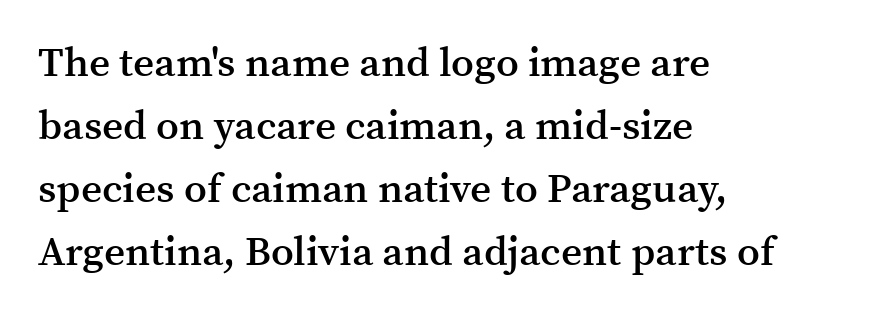
Designer's note — italics off, roman on. You can tell from the footed stems that serif type was used. Think of a printed novel: that variable character pitch is what you see here. This block has exactly the height ordinary leading produces.
